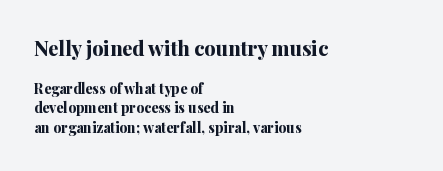
Q: Is the text bold? A: Yes.
Q: Is the text italic (slanted)? A: No, it is upright.
Q: Is the text underlined? A: No.
Q: How is the paragraph aligned? A: Left-aligned.
Q: Is the spacing between letters normal or unusually wide? A: Normal.
Q: Is the spacing between lines tight, normal or loose? A: Normal.
Q: Which block of text is set in a larger size, the first (top) or the second (bottom)? A: The first (top) one.
